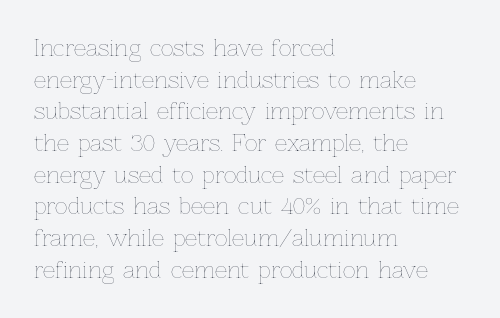
The image shows 22 px text type, upright; set left-aligned, normal line spacing (1.44x), normal letter spacing, not underlined.
